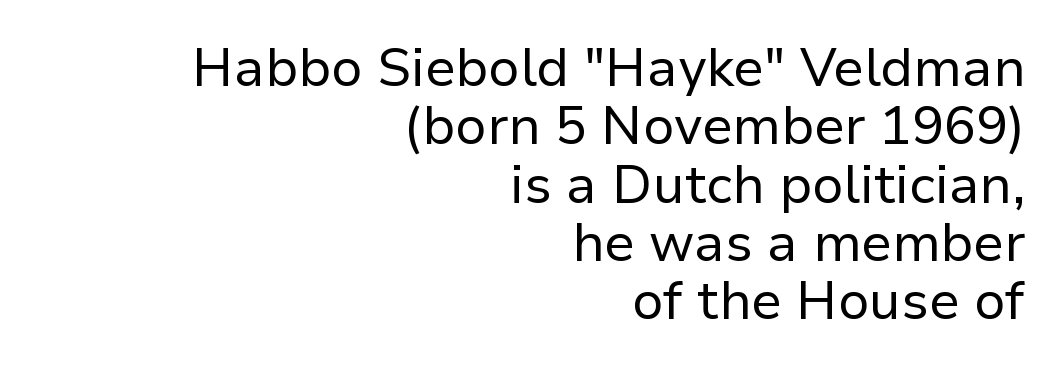
{"serif": "no", "italic": "no", "bold": "no", "weight": "regular", "width": "normal", "stroke_contrast": "low", "x_height": "medium", "monospaced": "no", "underline": "no", "align": "right", "line_spacing": "tight", "line_spacing_ratio": 1.1, "letter_spacing": "normal", "letter_spacing_em": 0.0, "glyph_px": 53}
